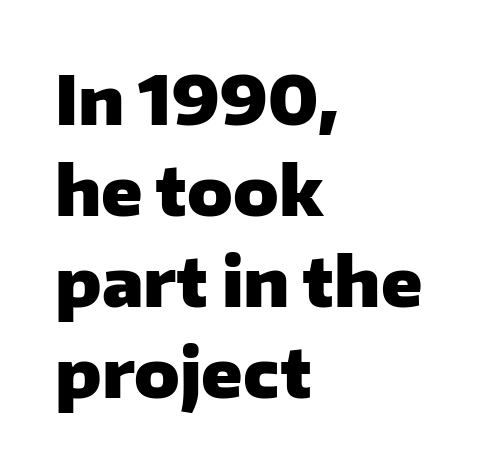
Q: Is the text bold? A: Yes.
Q: Is the text italic (slanted)? A: No, it is upright.
Q: Is the typeface a serif or a sans-serif typeface? A: Sans-serif.
Q: Is the text underlined? A: No.
Q: How is the paragraph aligned? A: Left-aligned.
Q: Is the spacing between letters normal or unusually wide? A: Normal.
Q: Is the spacing between lines tight, normal or loose? A: Normal.
Q: Width (condensed, normal, or wide)? A: Normal.
Q: Stroke contrast? A: Low.
Q: x-height? A: Medium.
Q: Monospaced? A: No.
